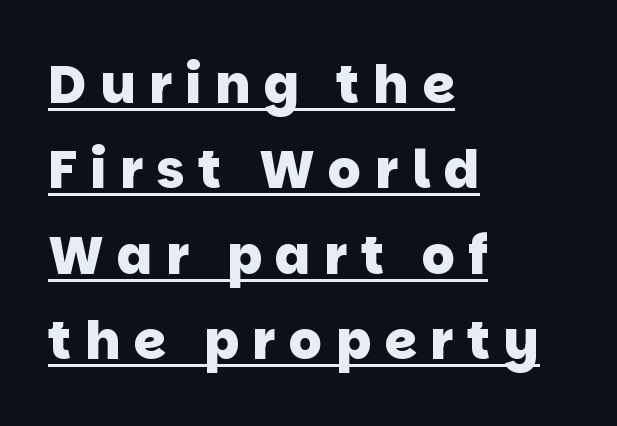
Q: Is the text bold? A: Yes.
Q: Is the typeface a serif or a sans-serif typeface? A: Sans-serif.
Q: Is the text underlined? A: Yes.
Q: How is the paragraph aligned? A: Left-aligned.
Q: Is the spacing between letters normal or unusually wide? A: Unusually wide.
Q: Is the spacing between lines tight, normal or loose? A: Normal.
Q: Width (condensed, normal, or wide)? A: Normal.
Q: Stroke contrast? A: Low.
Q: x-height? A: Large.
Q: Monospaced? A: No.
